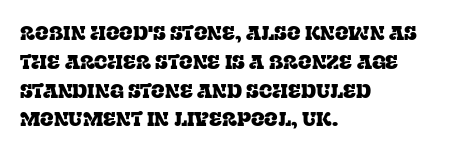
The image shows 20 px text type, upright; set left-aligned, normal line spacing (1.44x), normal letter spacing, not underlined.
